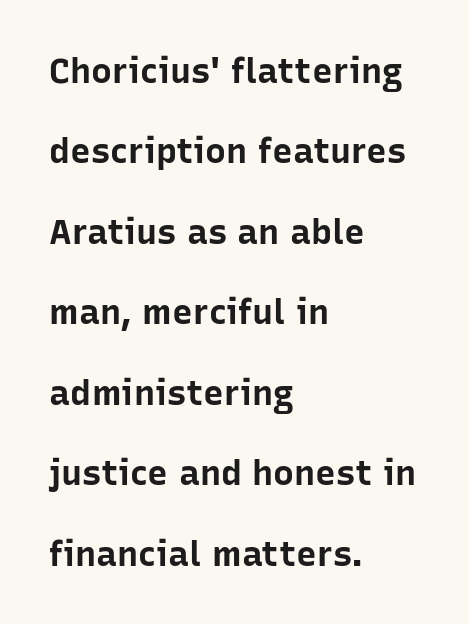
The characters display no serif detailing; their extremities are plain. Caption: multi-line text, flush left, ragged right. The block of text is sparse from top to bottom, with ample space between rows. A typesetter would call this proportional, since set widths differ per character. Every stem runs plumb, perpendicular to the baseline.
